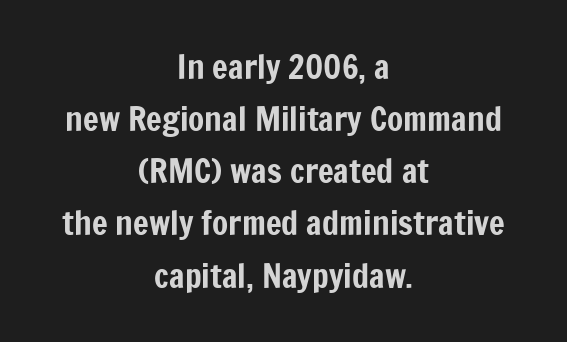
The rendering uses a moderate line-height, typical for paragraphs. Standard letterfit; no display-style spreading of the glyphs. A typesetter would label this face a sans. This sample has the flowing, uneven cadence of proportional lettering.
